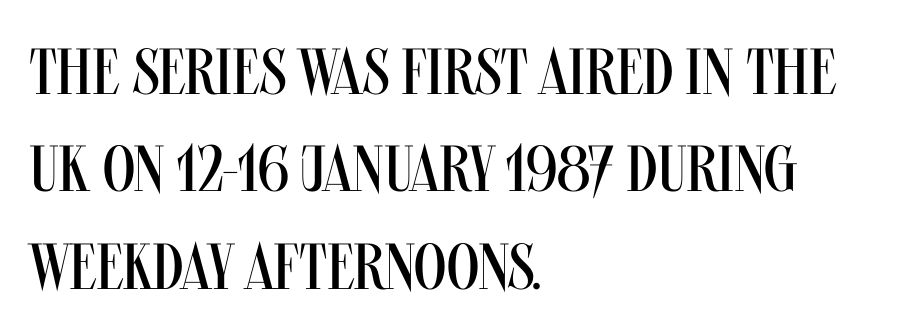
The image shows 65 px regular-weight, condensed sans-serif type, upright; set left-aligned, normal line spacing (1.5x), normal letter spacing, not underlined; medium stroke contrast and a large x-height.
